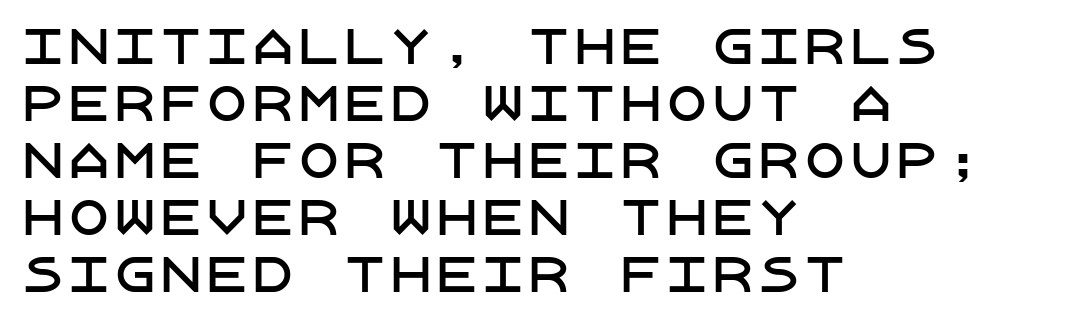
The image shows 46 px sans-serif type, upright; set left-aligned, line spacing 1.24x, normal letter spacing, not underlined; low stroke contrast and a large x-height.
